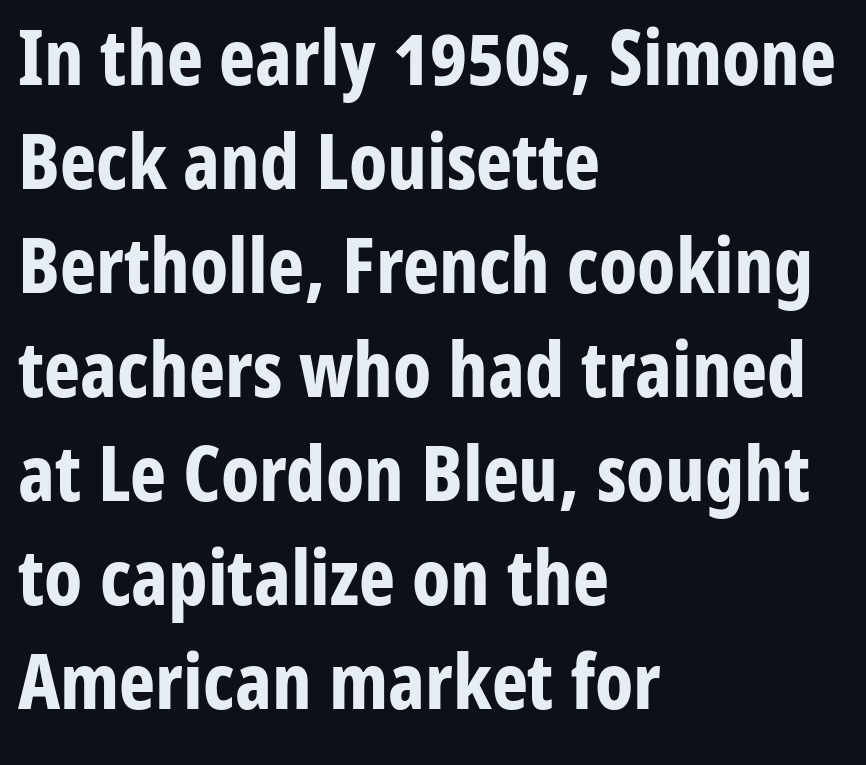
The image shows 77 px bold, condensed sans-serif type, upright; set left-aligned, normal line spacing (1.35x), normal letter spacing, not underlined; low stroke contrast and a medium x-height.
